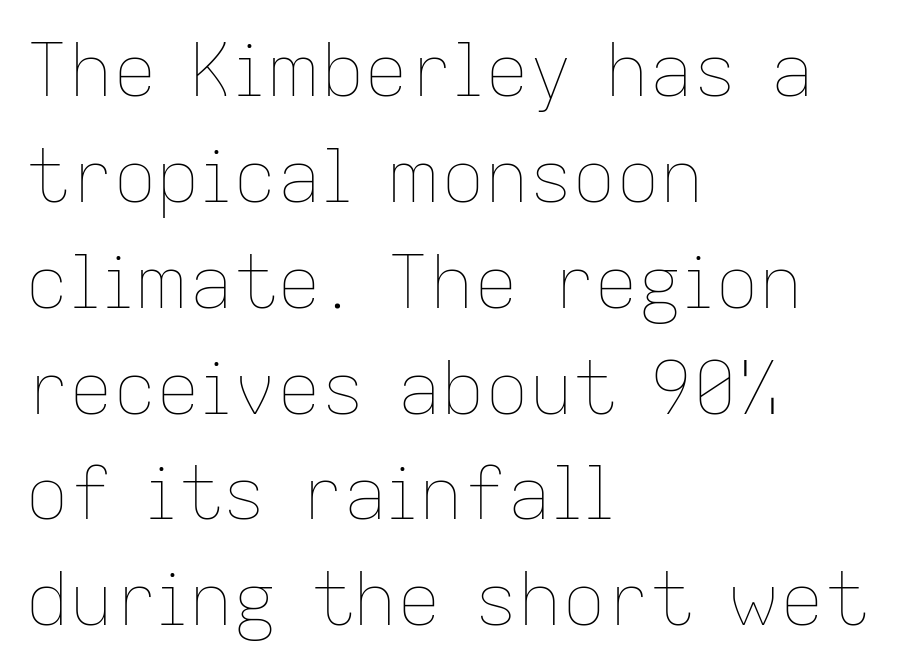
{"italic": "no", "bold": "no", "weight": "thin", "width": "normal", "stroke_contrast": "low", "x_height": "medium", "monospaced": "no", "underline": "no", "align": "left", "line_spacing": "normal", "line_spacing_ratio": 1.45, "letter_spacing": "normal", "letter_spacing_em": 0.0, "glyph_px": 73}
